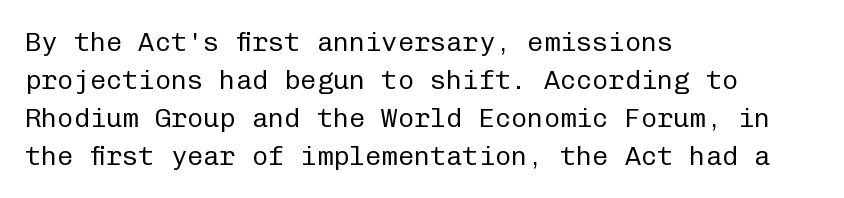
{"italic": "no", "bold": "no", "underline": "no", "align": "left", "line_spacing": "normal", "line_spacing_ratio": 1.41, "letter_spacing": "normal", "letter_spacing_em": 0.0, "glyph_px": 27}
